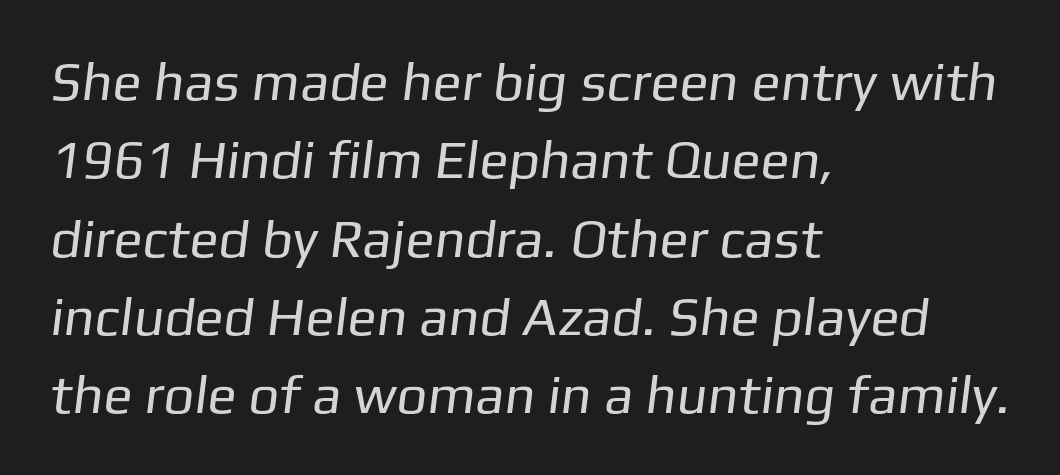
{"serif": "no", "bold": "no", "weight": "regular", "width": "normal", "stroke_contrast": "low", "x_height": "medium", "monospaced": "no", "underline": "no", "align": "left", "line_spacing": "normal", "line_spacing_ratio": 1.45, "letter_spacing": "normal", "letter_spacing_em": 0.0, "glyph_px": 54}
